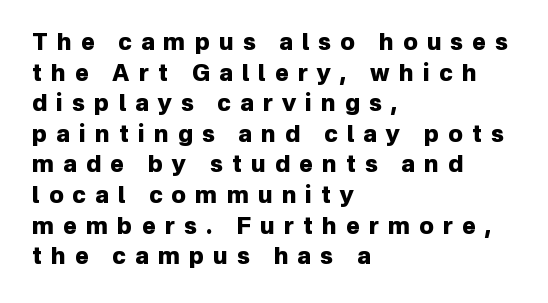
{"italic": "no", "bold": "yes", "underline": "no", "align": "left", "line_spacing": "normal", "line_spacing_ratio": 1.33, "letter_spacing": "wide", "letter_spacing_em": 0.4, "glyph_px": 23}
